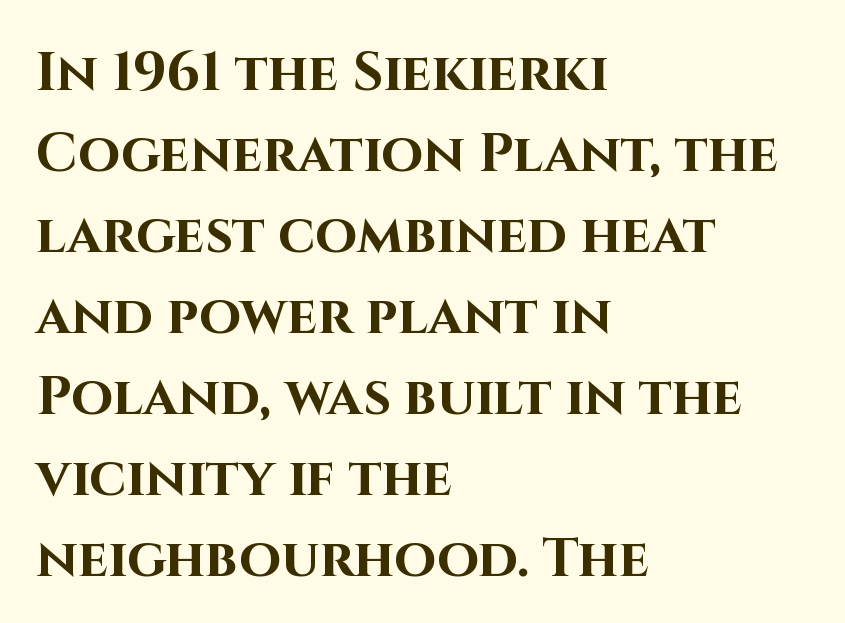
The letters stand upright; this is a roman face. The letterforms sit shoulder to shoulder at normal distance. A full-strength bold gives these letters their thick strokes. If you drew a ruler down the left edge, every line would touch it.
